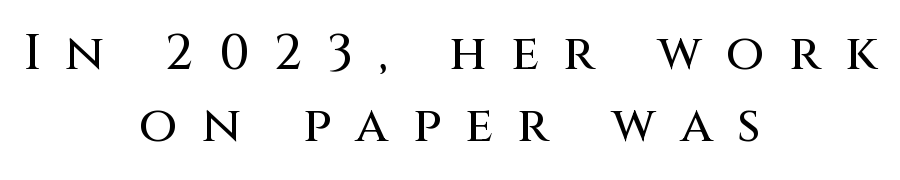
Compared with typical body copy, the letter spacing here is much looser. These lines are centered, leaving both edges ragged. The designer went with a sans here, leaving each stem footless. The foot of each line stays bare and open.
